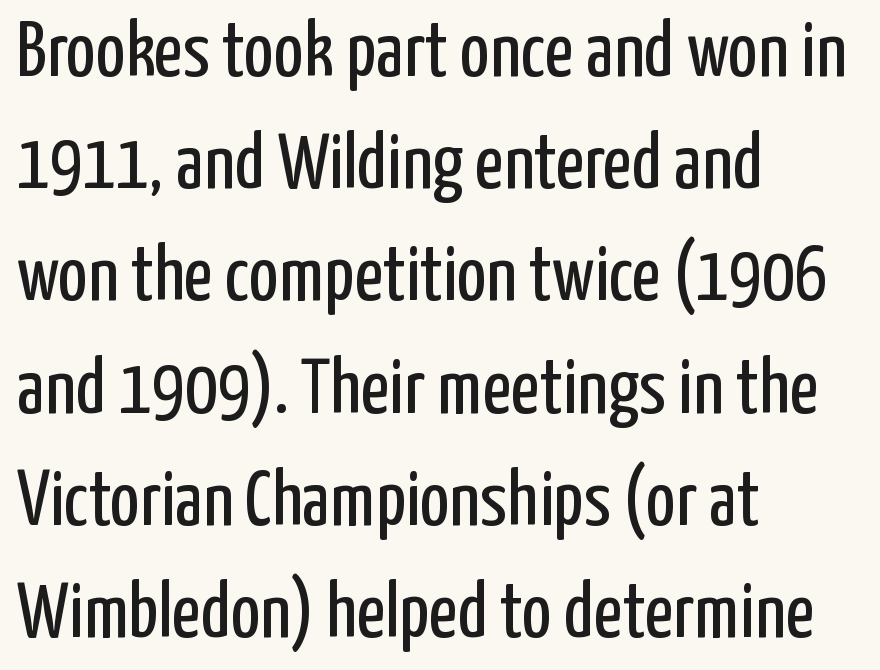
The passage is arranged the way most books set body copy — flush left. Stem width sits at or under what a default text font uses. Nope, no serifs anywhere on these letters. The gaps between neighbouring characters are ordinary and unremarkable. Beneath every word, the page is bare. Does the leading feel generous? No, just average.
